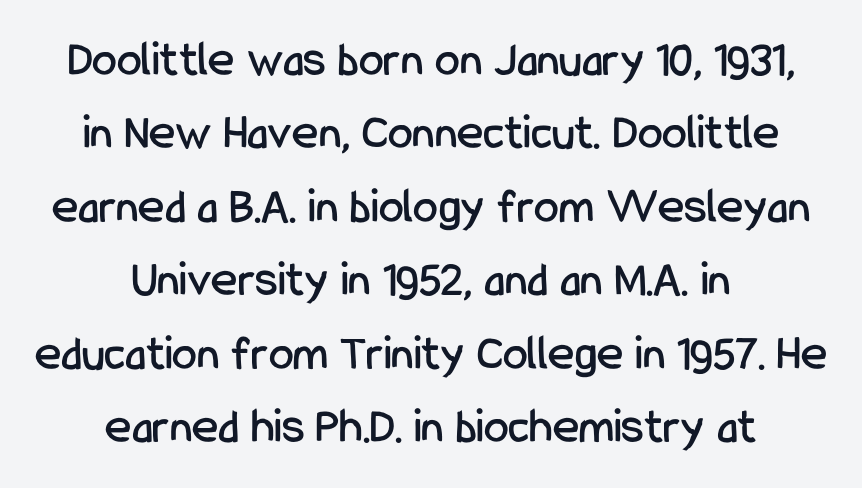
{"serif": "no", "italic": "no", "width": "condensed", "stroke_contrast": "low", "x_height": "medium", "monospaced": "no", "underline": "no", "align": "center", "line_spacing": "normal", "line_spacing_ratio": 1.47, "letter_spacing": "normal", "letter_spacing_em": 0.0, "glyph_px": 50}
